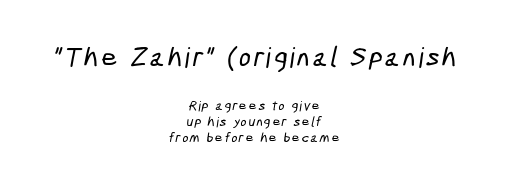
These lines stack symmetrically, like a column narrowing and widening about its center. In terms of leading, this rendering errs on the cramped side. The space beneath each line is pristine and unruled. Does the type have serifs? No, each stem ends abruptly.
